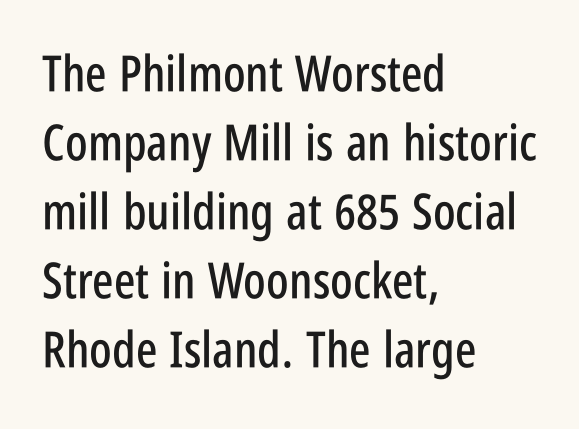
{"serif": "no", "italic": "no", "width": "condensed", "stroke_contrast": "low", "x_height": "large", "monospaced": "no", "underline": "no", "align": "left", "line_spacing": "normal", "line_spacing_ratio": 1.38, "letter_spacing": "normal", "letter_spacing_em": 0.0, "glyph_px": 50}
